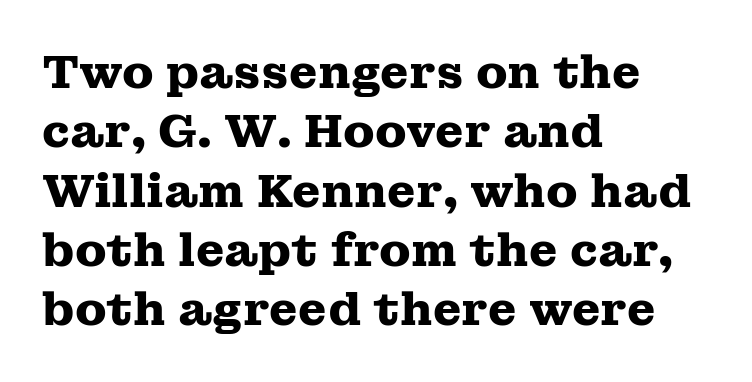
The image shows 46 px heavy, wide serif type, upright; set left-aligned, normal line spacing (1.29x), normal letter spacing, not underlined; medium stroke contrast and a medium x-height.
